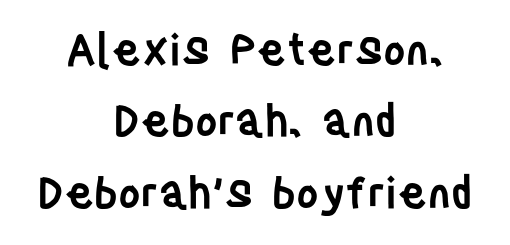
Weight: semibold (demi). Each letter's strokes conclude bluntly, with no projecting serifs. Character widths vary here, with narrow letters taking less room than wide ones. This rendering leaves character spacing at its baseline value. Every stem runs plumb, perpendicular to the baseline. A typesetter would call this leading conventional body-copy spacing.
